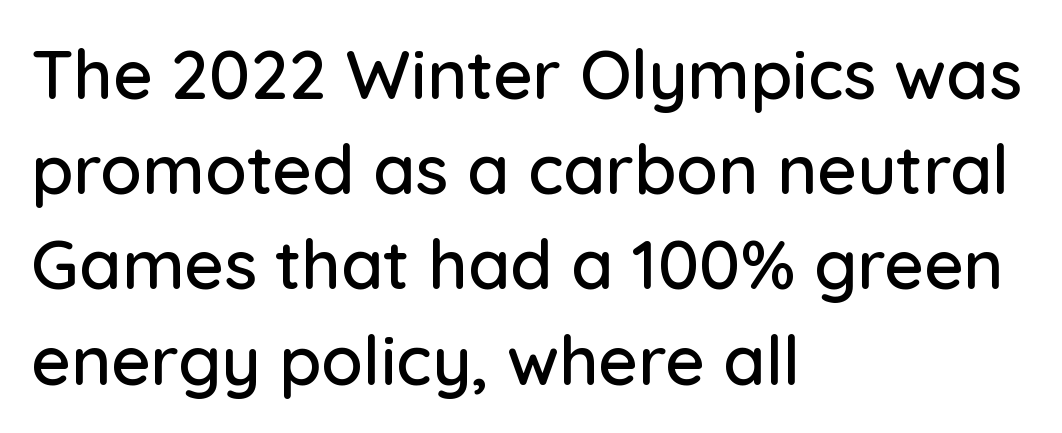
Q: Is the text italic (slanted)? A: No, it is upright.
Q: Is the typeface a serif or a sans-serif typeface? A: Sans-serif.
Q: Is the text underlined? A: No.
Q: How is the paragraph aligned? A: Left-aligned.
Q: Is the spacing between letters normal or unusually wide? A: Normal.
Q: Is the spacing between lines tight, normal or loose? A: Normal.
Q: Width (condensed, normal, or wide)? A: Normal.
Q: Stroke contrast? A: Low.
Q: x-height? A: Medium.
Q: Monospaced? A: No.
